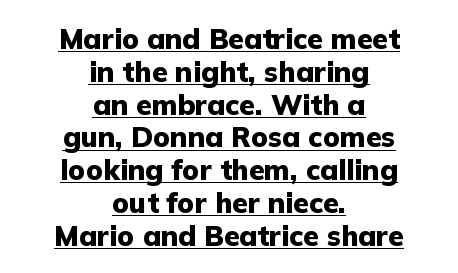
The image shows 28 px heavy sans-serif type, upright; set centered, line spacing 1.17x, normal letter spacing, underlined; low stroke contrast and a medium x-height.
